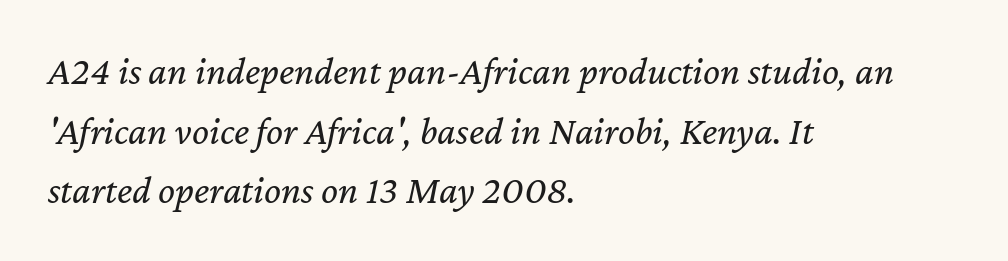
On a weight scale, this lands at 450 or below. The designer left line spacing at the default. Decoration check: the copy has no underline. Is this a fixed-width face? No — the glyphs have proportional, varying widths. In terms of posture, this sample is oblique.
